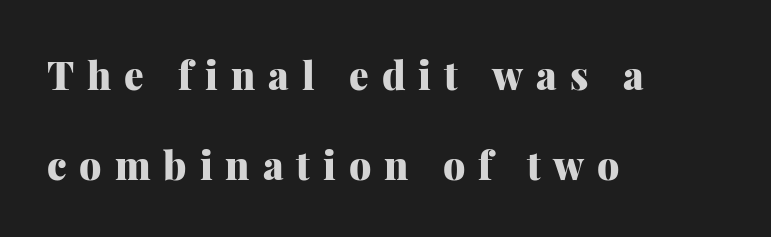
Q: Is the text bold? A: Yes.
Q: Is the text italic (slanted)? A: No, it is upright.
Q: Is the typeface a serif or a sans-serif typeface? A: Serif.
Q: Is the text underlined? A: No.
Q: How is the paragraph aligned? A: Left-aligned.
Q: Is the spacing between letters normal or unusually wide? A: Unusually wide.
Q: Is the spacing between lines tight, normal or loose? A: Loose.
Q: Width (condensed, normal, or wide)? A: Normal.
Q: Stroke contrast? A: Medium.
Q: x-height? A: Medium.
Q: Monospaced? A: No.
